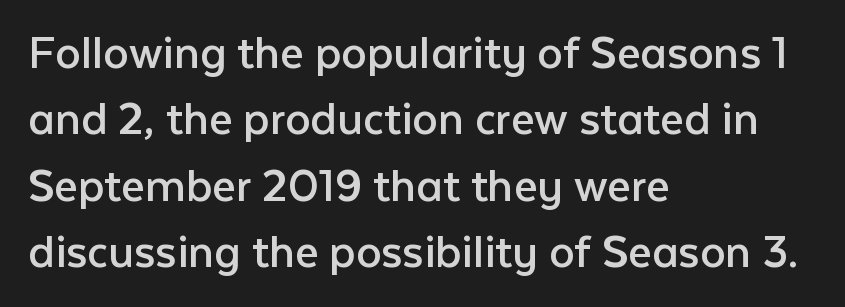
Baseline-to-baseline distance is the conventional proportion of letter height. Descenders are the only things crossing below the line. The font family rendered here belongs to the sans-serif group. The font is comparable to plain body text, perhaps lighter. Posture: upright roman. Horizontally, the lines are justified to the leading edge only.
